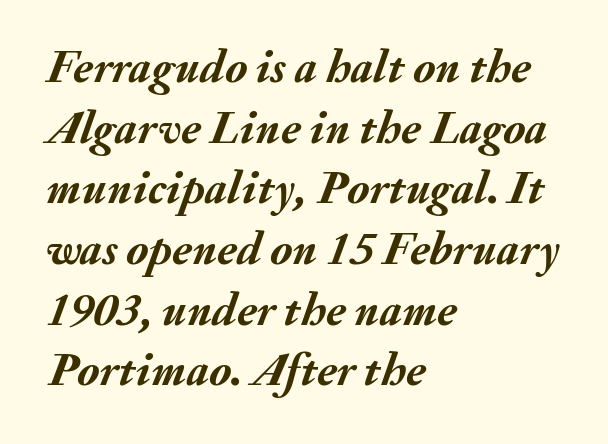
The rendering uses natural spacing where letterforms have individual widths. One-word summary of the alignment: left. The passage shown is not underscored anywhere. Each new line begins a customary step beneath the previous one. The sample has been set heavy, in full bold.
